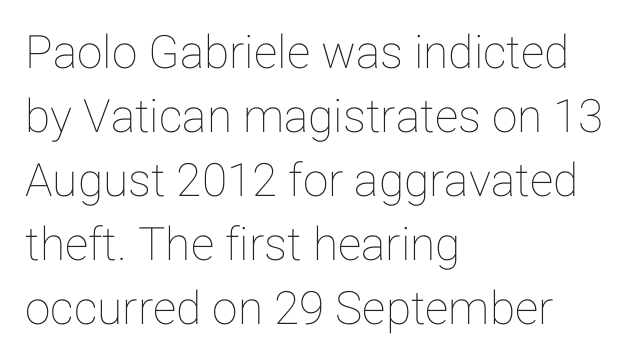
{"italic": "no", "width": "normal", "stroke_contrast": "low", "x_height": "medium", "monospaced": "no", "underline": "no", "align": "left", "line_spacing": "normal", "line_spacing_ratio": 1.39, "letter_spacing": "normal", "letter_spacing_em": 0.0, "glyph_px": 46}
